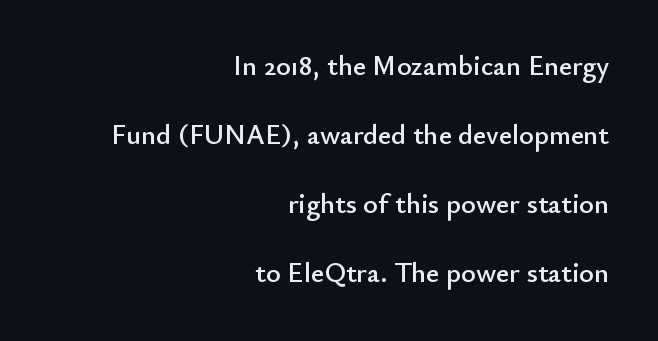
{"serif": "no", "italic": "no", "width": "normal", "stroke_contrast": "low", "x_height": "small", "monospaced": "no", "underline": "no", "align": "right", "line_spacing": "loose", "line_spacing_ratio": 2.47, "letter_spacing": "normal", "letter_spacing_em": 0.0, "glyph_px": 28}
